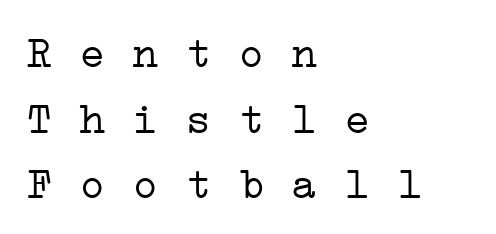
Q: Is the text bold? A: No.
Q: Is the typeface a serif or a sans-serif typeface? A: Serif.
Q: Is the text underlined? A: No.
Q: How is the paragraph aligned? A: Left-aligned.
Q: Is the spacing between letters normal or unusually wide? A: Normal.
Q: Is the spacing between lines tight, normal or loose? A: Normal.
Q: Width (condensed, normal, or wide)? A: Wide.
Q: Stroke contrast? A: Low.
Q: x-height? A: Medium.
Q: Monospaced? A: Yes.
